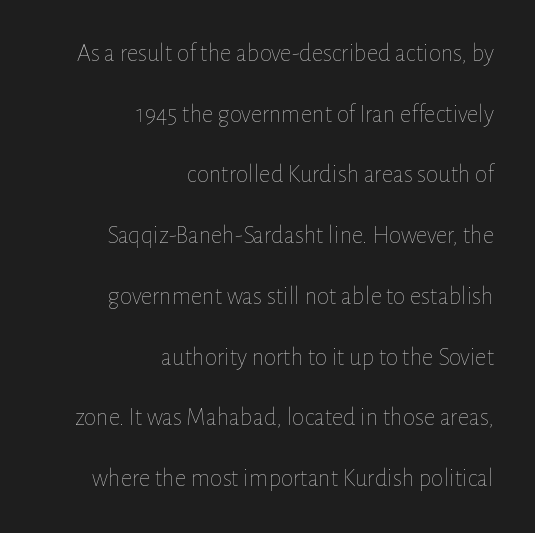
Quick note: interline space is abundant. A clean baseline with only descenders dipping below it. No extra tracking has been applied to these lines. Typeset ragged left — the right edge is the straight one. On a weight scale, this lands at 450 or below.
